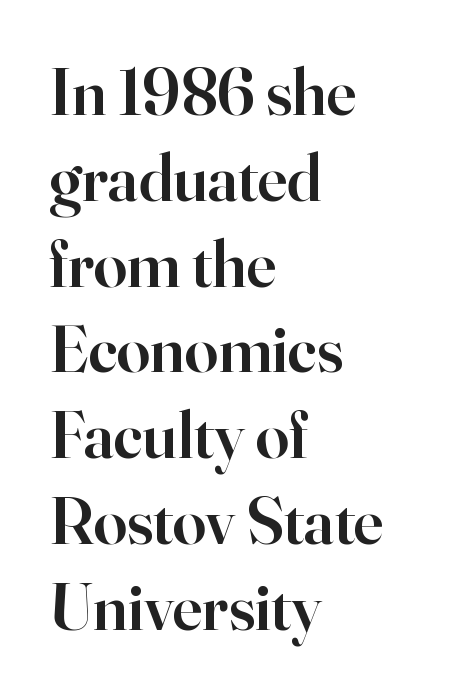
Short note: letters normally spaced. These lines are composed in type with serifs. Honestly, there is no underline to notice here at all. A classic flush-left, rag-right setting is used for this passage.
